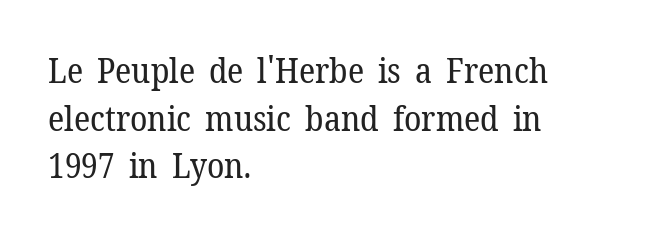
Q: Is the text bold? A: No.
Q: Is the text italic (slanted)? A: No, it is upright.
Q: Is the typeface a serif or a sans-serif typeface? A: Serif.
Q: Is the text underlined? A: No.
Q: How is the paragraph aligned? A: Left-aligned.
Q: Is the spacing between letters normal or unusually wide? A: Normal.
Q: Is the spacing between lines tight, normal or loose? A: Normal.
Q: Width (condensed, normal, or wide)? A: Normal.
Q: Stroke contrast? A: Low.
Q: x-height? A: Medium.
Q: Monospaced? A: No.
